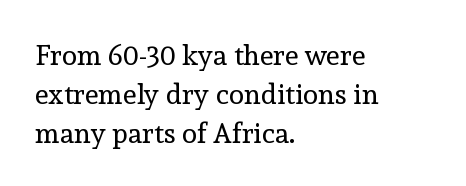
The image shows 28 px regular-weight serif type, upright; set left-aligned, normal line spacing (1.39x), normal letter spacing, not underlined; a medium x-height.
